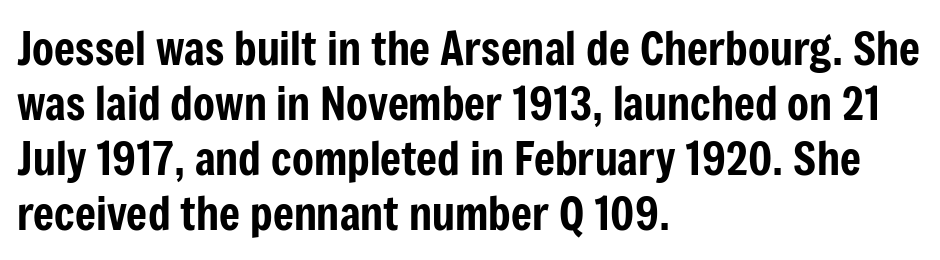
Q: Is the text italic (slanted)? A: No, it is upright.
Q: Is the typeface a serif or a sans-serif typeface? A: Sans-serif.
Q: Is the text underlined? A: No.
Q: How is the paragraph aligned? A: Left-aligned.
Q: Is the spacing between letters normal or unusually wide? A: Normal.
Q: Width (condensed, normal, or wide)? A: Condensed.
Q: Stroke contrast? A: Low.
Q: x-height? A: Medium.
Q: Monospaced? A: No.
